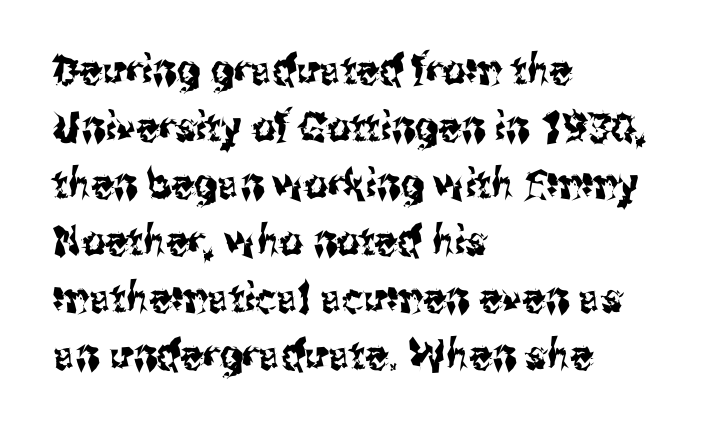
{"serif": "no", "italic": "no", "width": "condensed", "stroke_contrast": "medium", "x_height": "medium", "monospaced": "no", "underline": "no", "align": "left", "line_spacing": "normal", "line_spacing_ratio": 1.39, "letter_spacing": "normal", "letter_spacing_em": 0.0, "glyph_px": 41}
